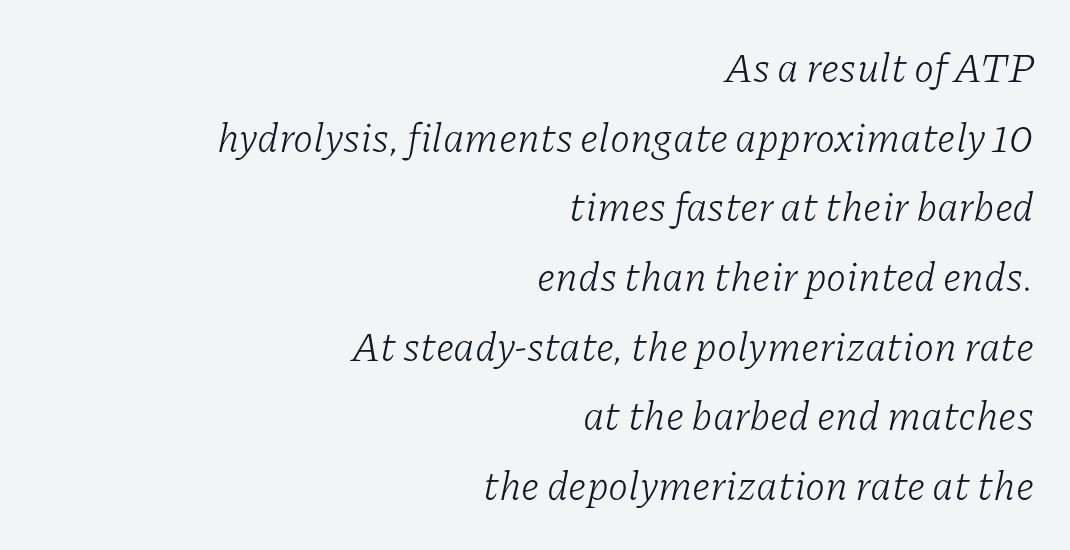
{"serif": "yes", "italic": "yes", "lean": "right", "slant_degrees": 11, "bold": "no", "weight": "light", "width": "normal", "stroke_contrast": "low", "x_height": "medium", "monospaced": "no", "underline": "no", "align": "right", "line_spacing": "normal", "line_spacing_ratio": 1.7, "letter_spacing": "normal", "letter_spacing_em": 0.0, "glyph_px": 41}
